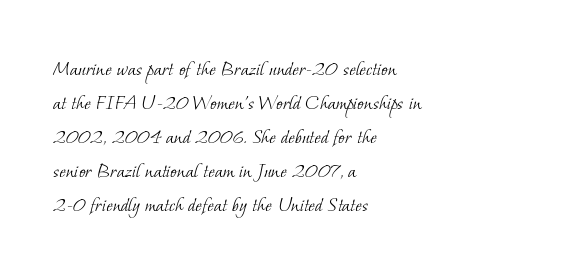
The font sits on the lighter half of the weight spectrum, regular included. Default kerning and tracking; the words read as compact shapes. The vertical gap from one line to the next is medium. Caption: multi-line text, flush left, ragged right. The glyphs are unaccompanied by any horizontal stroke below them.
